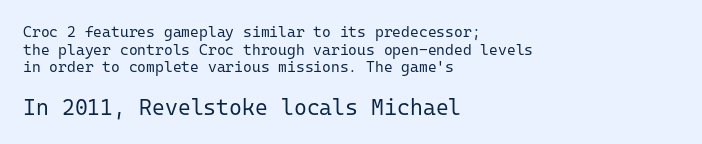
The image shows 22 px text type, upright; set left-aligned, line spacing 1.18x, normal letter spacing, not underlined; the second (bottom) block is 1.47x larger.
